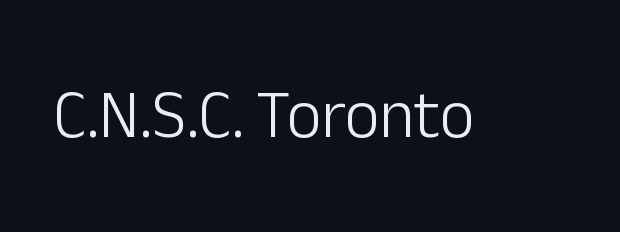
Q: Is the text bold? A: No.
Q: Is the text italic (slanted)? A: No, it is upright.
Q: Is the typeface a serif or a sans-serif typeface? A: Sans-serif.
Q: Is the text underlined? A: No.
Q: Is the spacing between letters normal or unusually wide? A: Normal.
Q: Width (condensed, normal, or wide)? A: Normal.
Q: Stroke contrast? A: Low.
Q: x-height? A: Medium.
Q: Monospaced? A: No.
